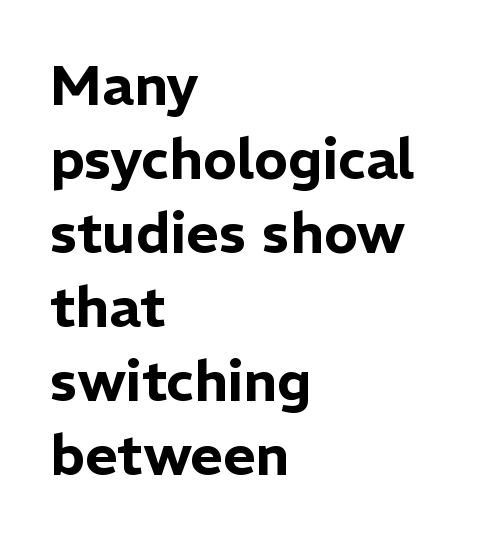
These lines are rendered in a variable-pitch font. Evenly set lines give the paragraph a standard silhouette. The font's upright variant was chosen for this text. Descender tails drop into unmarked territory. The paragraph shown leans on its left margin. No feet cap the strokes, marking this as sans-serif type.
